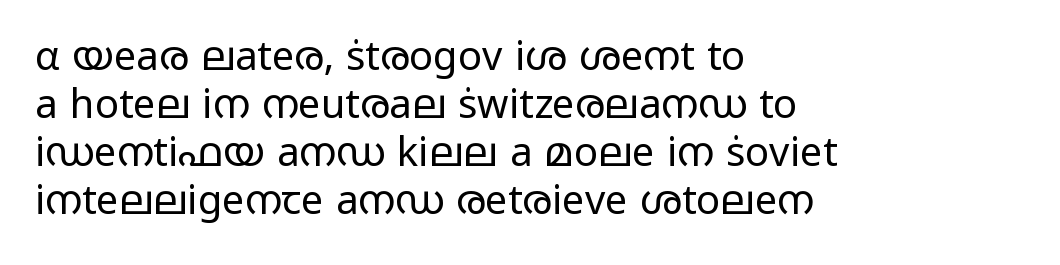
{"serif": "no", "italic": "no", "bold": "no", "weight": "regular", "width": "wide", "stroke_contrast": "low", "x_height": "medium", "monospaced": "no", "underline": "no", "align": "left", "line_spacing_ratio": 1.2, "letter_spacing": "normal", "letter_spacing_em": 0.0, "glyph_px": 40}
